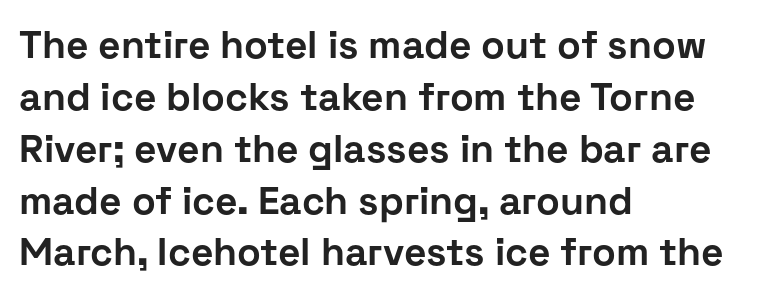
Think of a printed novel: that variable character pitch is what you see here. Nope, not italic — everything's standing straight. The line texture is even and compact thanks to regular tracking. Leading matches the norm, producing a regular column.
